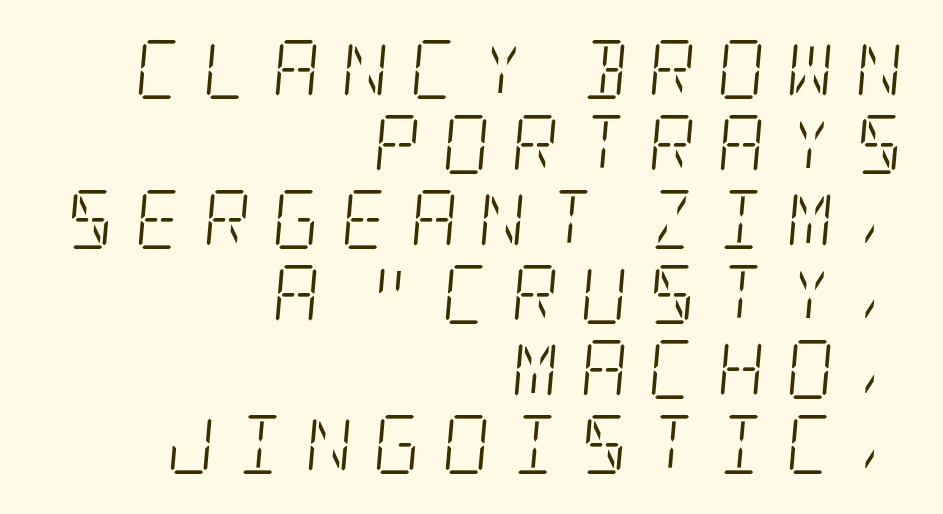
{"serif": "yes", "italic": "yes", "lean": "right", "slant_degrees": 5, "bold": "no", "weight": "light", "width": "condensed", "stroke_contrast": "low", "x_height": "large", "underline": "no", "align": "right", "line_spacing": "normal", "line_spacing_ratio": 1.27, "letter_spacing": "wide", "letter_spacing_em": 0.35, "glyph_px": 59}
